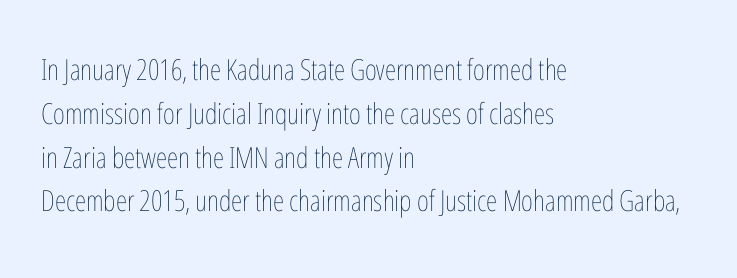
Caption: standard tracking, unaltered. The area under the type is left untouched. Is this a fixed-width face? No — the glyphs have proportional, varying widths. Horizontal alignment here is leftward, the default for most running prose.
